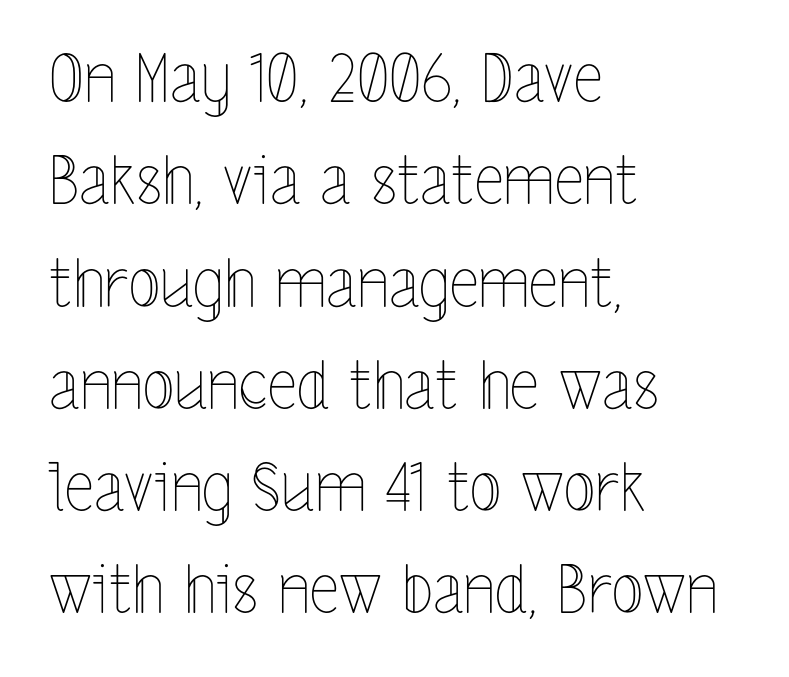
Q: Is the text bold? A: No.
Q: Is the text italic (slanted)? A: No, it is upright.
Q: Is the text underlined? A: No.
Q: How is the paragraph aligned? A: Left-aligned.
Q: Is the spacing between letters normal or unusually wide? A: Normal.
Q: Is the spacing between lines tight, normal or loose? A: Normal.
Q: Width (condensed, normal, or wide)? A: Condensed.
Q: x-height? A: Medium.
Q: Monospaced? A: No.
